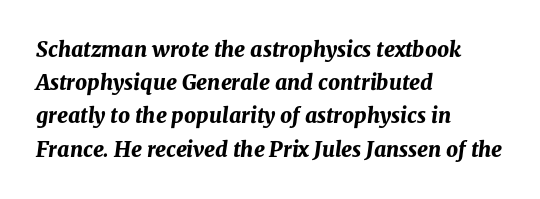
Leading: standard. Clear beneath every line of the passage. Heavy-handed strokes throughout: this text is bold. Each word holds together tightly as a unit, with standard inter-letter gaps. The specimen reads as italic at a glance.
